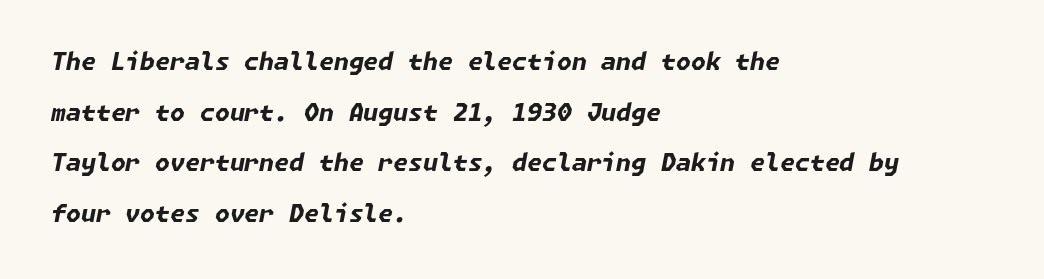
The image shows 24 px bold type, italic (leaning right); set left-aligned, loose line spacing (2.11x), normal letter spacing, not underlined.
